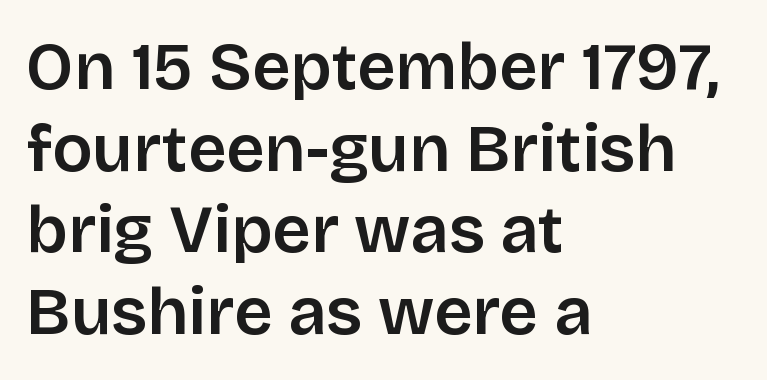
Q: Is the text italic (slanted)? A: No, it is upright.
Q: Is the typeface a serif or a sans-serif typeface? A: Sans-serif.
Q: Is the text underlined? A: No.
Q: How is the paragraph aligned? A: Left-aligned.
Q: Is the spacing between letters normal or unusually wide? A: Normal.
Q: Width (condensed, normal, or wide)? A: Normal.
Q: Stroke contrast? A: Low.
Q: x-height? A: Large.
Q: Monospaced? A: No.
